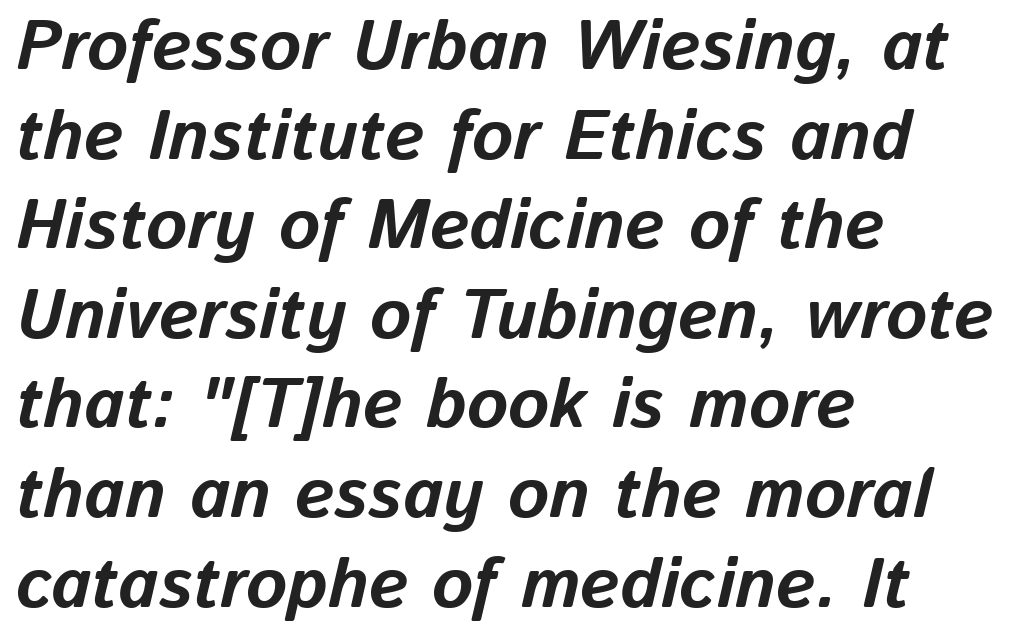
{"italic": "yes", "lean": "right", "slant_degrees": 13, "bold": "yes", "weight": "bold", "width": "normal", "stroke_contrast": "low", "x_height": "medium", "monospaced": "no", "underline": "no", "align": "left", "line_spacing": "normal", "line_spacing_ratio": 1.28, "letter_spacing": "normal", "letter_spacing_em": 0.0, "glyph_px": 70}
